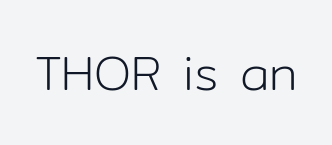
Q: Is the text bold? A: No.
Q: Is the text italic (slanted)? A: No, it is upright.
Q: Is the typeface a serif or a sans-serif typeface? A: Sans-serif.
Q: Is the text underlined? A: No.
Q: Is the spacing between letters normal or unusually wide? A: Normal.
Q: Width (condensed, normal, or wide)? A: Normal.
Q: Stroke contrast? A: Low.
Q: x-height? A: Medium.
Q: Monospaced? A: No.
